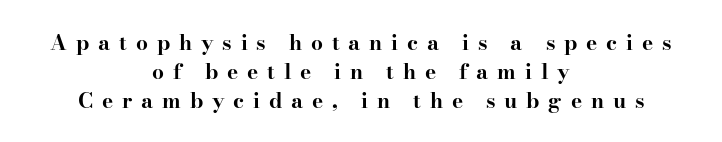
Layout note: lines centered. You'd pick this weight for a headline — it's a proper bold. Has an underline been added? It has not. Letter spacing: wide.
